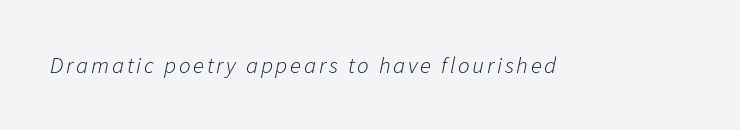
Q: Is the text bold? A: No.
Q: Is the text italic (slanted)? A: Yes, it leans right by about 11 degrees.
Q: Is the text underlined? A: No.
